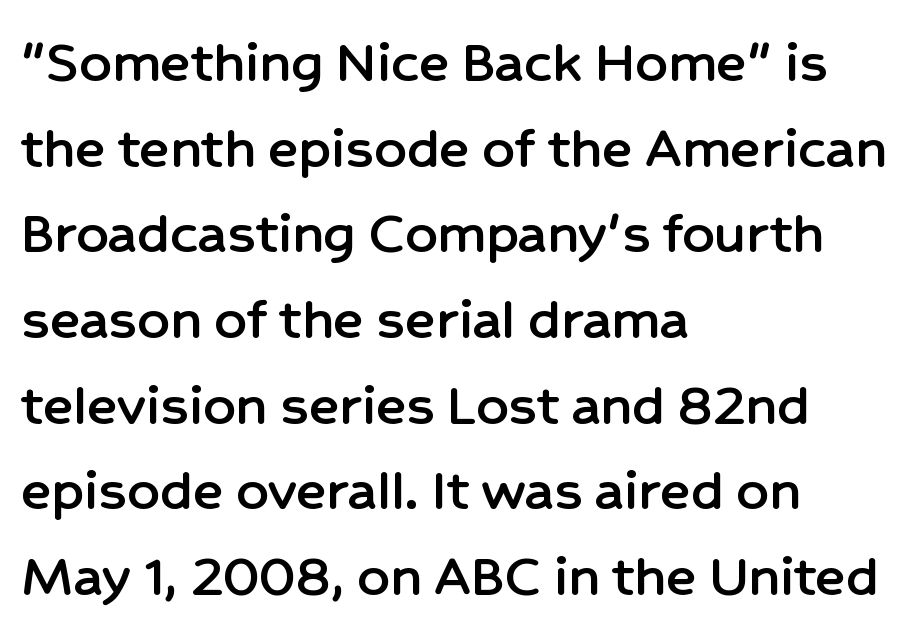
The image shows 63 px sans-serif type, upright; set left-aligned, normal line spacing (1.36x), normal letter spacing, not underlined; low stroke contrast and a medium x-height.
